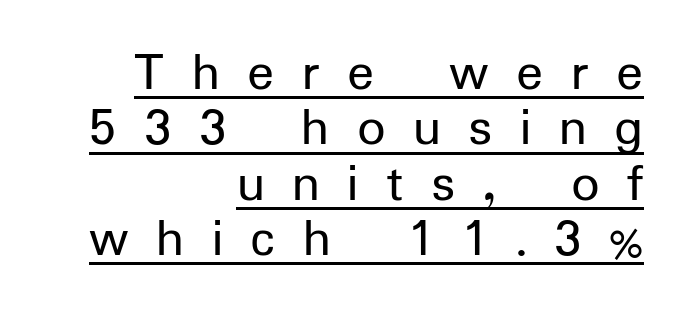
A flush-right, rag-left setting is used for this passage. Look at the bottom of the vertical strokes: they stop flat, with no serifs. Stem width sits at or under what a default text font uses. This is roman type, the default non-slanted kind. Look at the tracking — it's clearly loosened, letters drifting apart.
